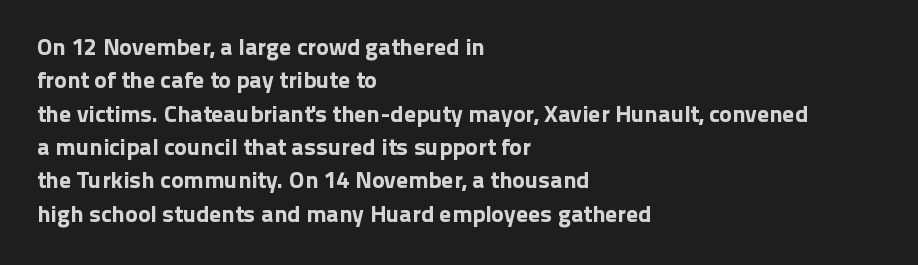
Style check: upright. Bare-footed words on every line. The passage shown has conventional tracking throughout. If you measured baseline to baseline, you'd find a middling distance. A student would call this left alignment; a typographer would say flush left, rag right.
